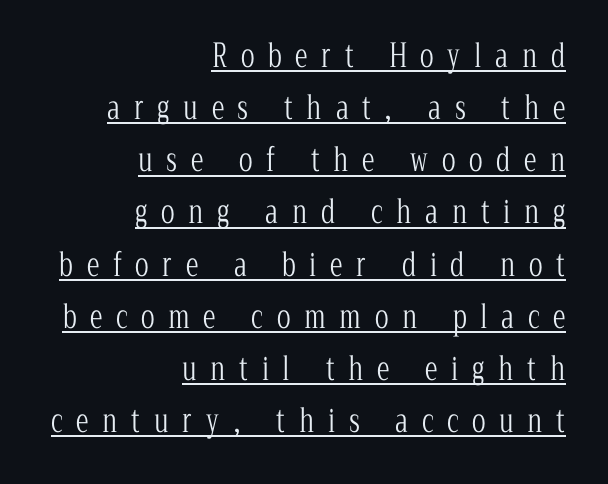
Q: Is the text bold? A: No.
Q: Is the text italic (slanted)? A: No, it is upright.
Q: Is the typeface a serif or a sans-serif typeface? A: Serif.
Q: Is the text underlined? A: Yes.
Q: How is the paragraph aligned? A: Right-aligned.
Q: Is the spacing between letters normal or unusually wide? A: Unusually wide.
Q: Is the spacing between lines tight, normal or loose? A: Normal.
Q: Width (condensed, normal, or wide)? A: Condensed.
Q: Stroke contrast? A: Low.
Q: x-height? A: Medium.
Q: Monospaced? A: No.
